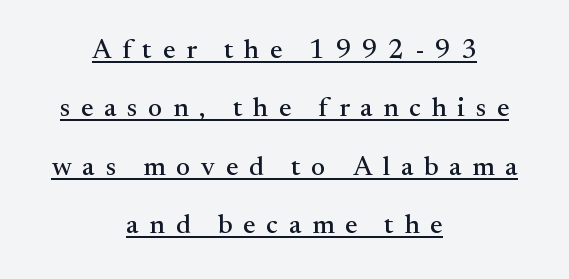
When letters stand straight like this, we call the style roman or upright. This sample is center-justified, so both line endings float freely. Widely set lines give the paragraph a tall, airy silhouette. The glyphs are accompanied by a horizontal stroke just below them.
